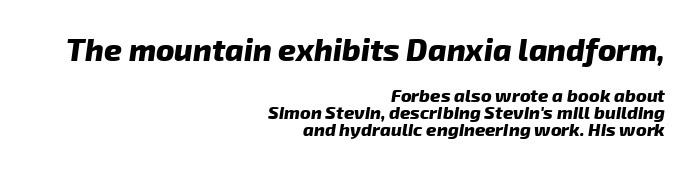
A bare baseline throughout the passage. Is this a fixed-width face? No — the glyphs have proportional, varying widths. Typeset ragged left — the right edge is the straight one. The designer gave the opening block more size than the closing block. Stroke thickness is high; the sample reads as a true bold. The characters display no serif detailing; their extremities are plain.
